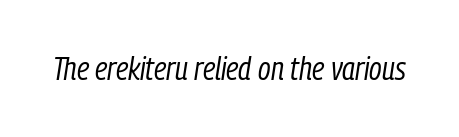
Anything drawn beneath the words? Only blank space. The line texture is even and compact thanks to regular tracking. There's an unmistakable incline to the writing here. Note the varied advance widths — an 'i' is clearly narrower than an 'm'. The letterforms sit at book weight or below.
